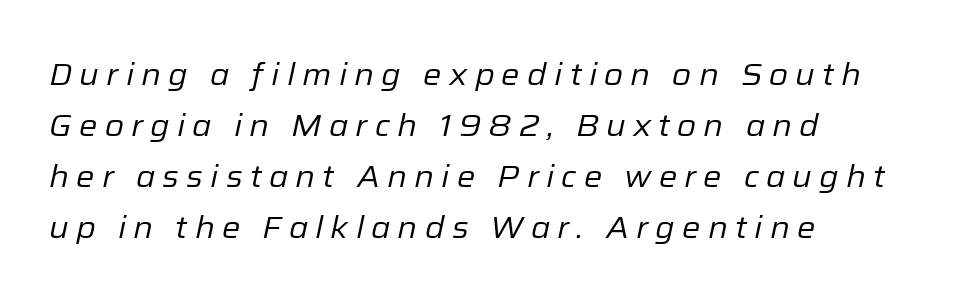
The image shows 31 px regular-weight type, italic (leaning right); set left-aligned, normal line spacing (1.64x), unusually wide letter spacing (+0.23 em), not underlined; low stroke contrast and a medium x-height.
